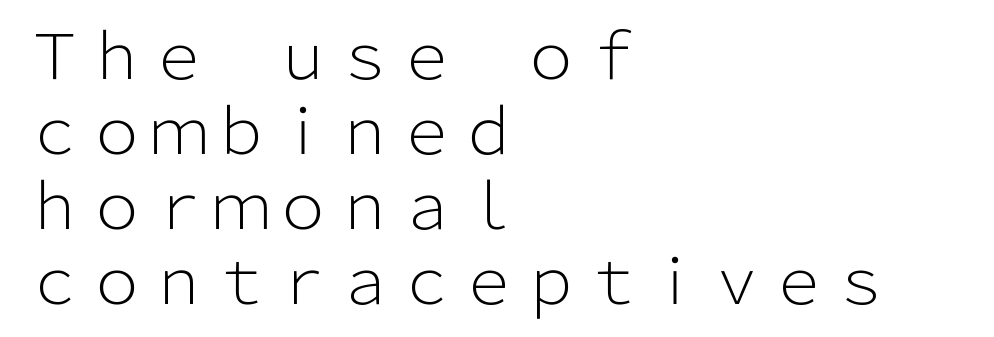
Q: Is the text bold? A: No.
Q: Is the text italic (slanted)? A: No, it is upright.
Q: Is the typeface a serif or a sans-serif typeface? A: Sans-serif.
Q: Is the text underlined? A: No.
Q: How is the paragraph aligned? A: Left-aligned.
Q: Is the spacing between letters normal or unusually wide? A: Normal.
Q: Width (condensed, normal, or wide)? A: Normal.
Q: Stroke contrast? A: Low.
Q: x-height? A: Medium.
Q: Monospaced? A: No.
